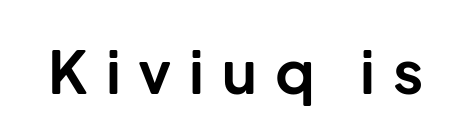
The image shows 59 px bold sans-serif type, upright; set unusually wide letter spacing (+0.3 em), not underlined; low stroke contrast and a medium x-height.
